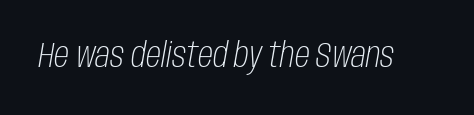
{"italic": "yes", "lean": "right", "slant_degrees": 10, "bold": "no", "weight": "light", "width": "condensed", "stroke_contrast": "low", "x_height": "large", "monospaced": "no", "underline": "no", "letter_spacing": "normal", "letter_spacing_em": 0.0, "glyph_px": 34}
